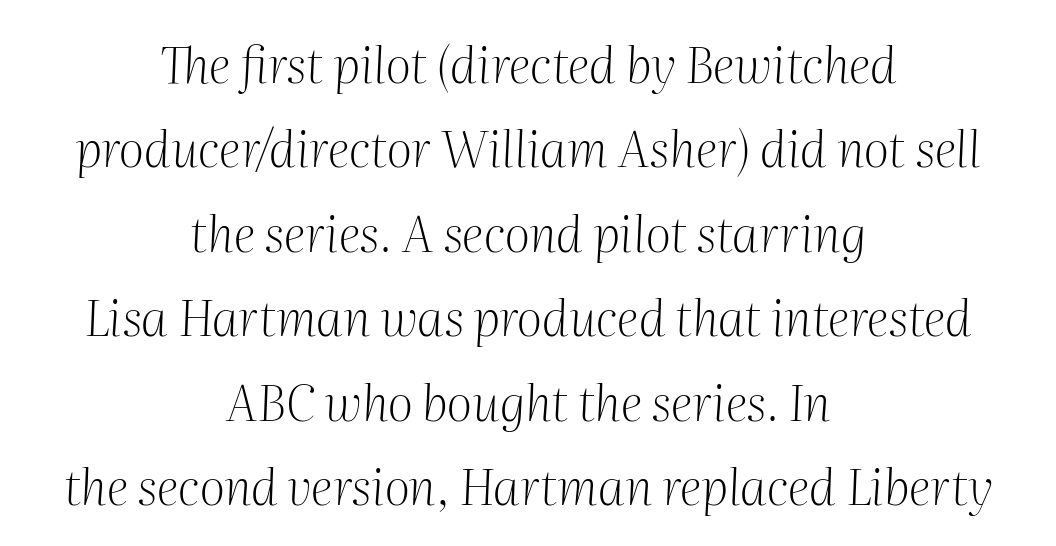
{"serif": "yes", "italic": "yes", "lean": "right", "slant_degrees": 2, "bold": "no", "weight": "light", "width": "normal", "stroke_contrast": "medium", "x_height": "medium", "monospaced": "no", "underline": "no", "align": "center", "line_spacing": "normal", "line_spacing_ratio": 1.69, "letter_spacing": "normal", "letter_spacing_em": 0.0, "glyph_px": 50}
